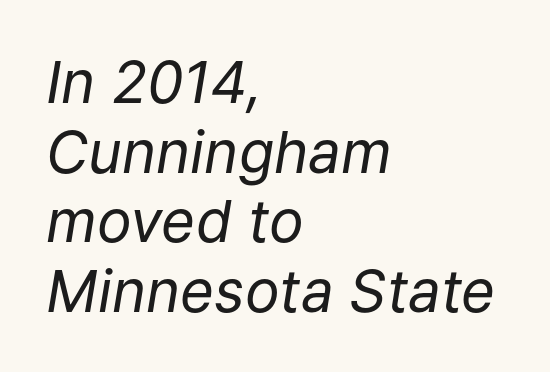
The image shows 58 px regular-weight type, italic (leaning right); set left-aligned, line spacing 1.2x, normal letter spacing, not underlined; low stroke contrast and a medium x-height.
